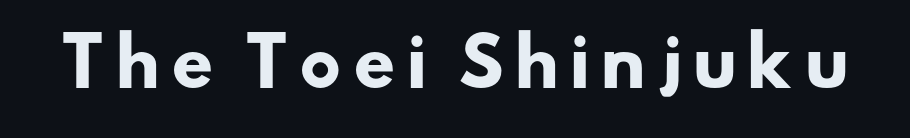
Bold? Absolutely — the strokes are thick and heavy. Regarding serifs, this sample does without them. Only glyphs here, with clear space below each row. Is this a fixed-width face? No — the glyphs have proportional, varying widths.
